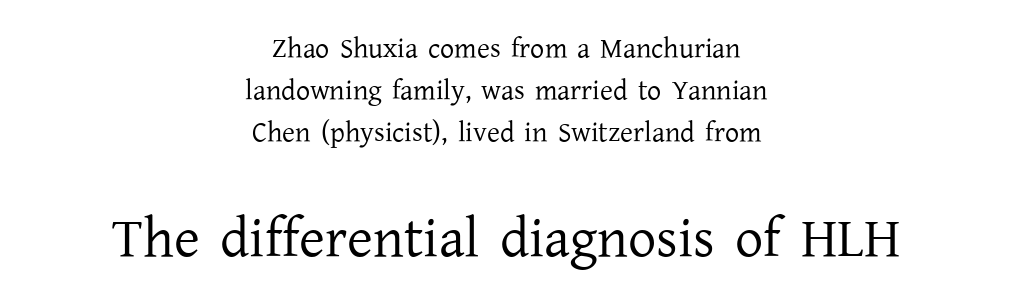
In terms of letterform style, serifs are clearly present. The rendering uses a moderate line-height, typical for paragraphs. Compared with a flush-left layout, this one balances lines on the center instead. Which chunk is bigger? The second one — the bottom block dwarfs the top. Look at the tracking — it's just the regular setting, nothing added. Spacing verdict: proportional, widths tailored to each character.
